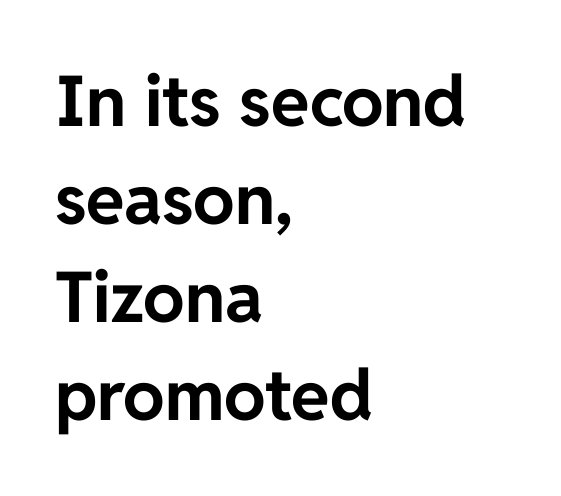
Horizontal alignment here is leftward, the default for most running prose. Looks like regular typesetting: each glyph gets only the width it needs. The rendering keeps characters at their native spacing. In terms of posture, this sample is upright.
